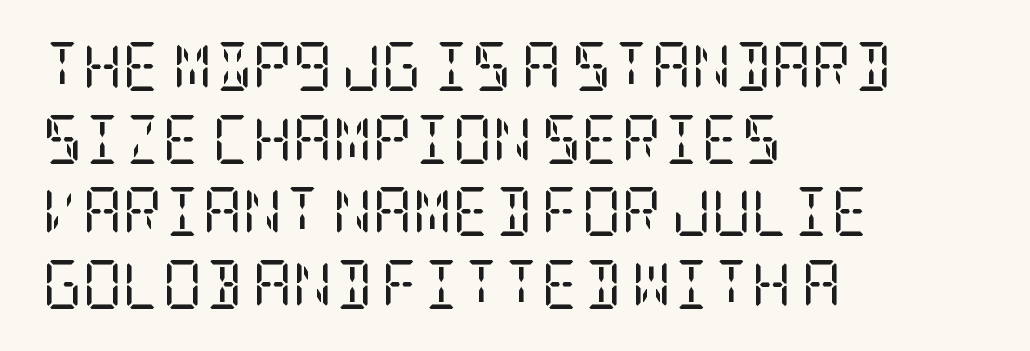
{"serif": "yes", "italic": "no", "bold": "no", "weight": "regular", "width": "condensed", "stroke_contrast": "low", "x_height": "large", "underline": "no", "align": "left", "line_spacing": "normal", "line_spacing_ratio": 1.48, "letter_spacing": "normal", "letter_spacing_em": 0.0, "glyph_px": 49}
